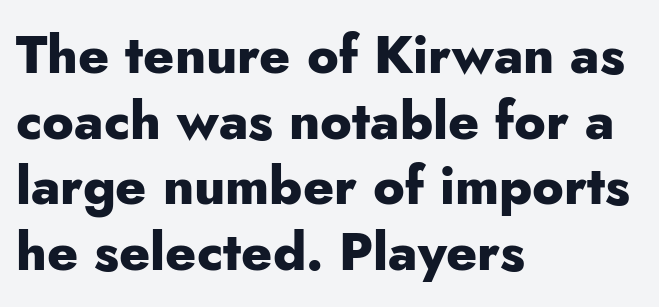
Looks like regular typesetting: each glyph gets only the width it needs. What stands out about the letter spacing? Nothing — it is the standard amount. The characters look thick and weighty, a clear bold. The rag falls on the right side of this text block. The space directly below the letters is spotless. The text was rendered using a sans face with plain stroke endings.
